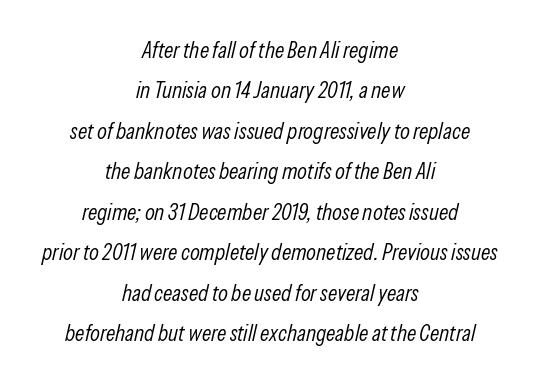
Q: Is the text bold? A: No.
Q: Is the text italic (slanted)? A: Yes, it leans right by about 13 degrees.
Q: Is the text underlined? A: No.
Q: How is the paragraph aligned? A: Centered.
Q: Is the spacing between letters normal or unusually wide? A: Normal.
